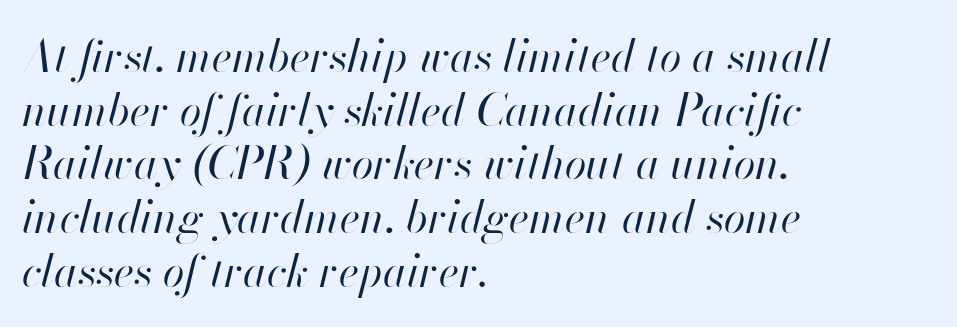
Each letter keeps its own natural width here, so spacing adapts to shape. The passage shown leans; its letterforms are oblique. Default kerning and tracking; the words read as compact shapes. Stroke thickness stays within the range of a standard reading face or lighter. Reading down the block, your eye returns to a fixed left position each line.
